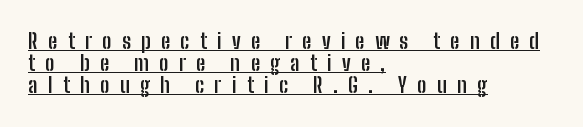
{"italic": "no", "bold": "yes", "underline": "yes", "align": "left", "line_spacing": "tight", "line_spacing_ratio": 1.05, "letter_spacing": "wide", "letter_spacing_em": 0.49, "glyph_px": 21}
